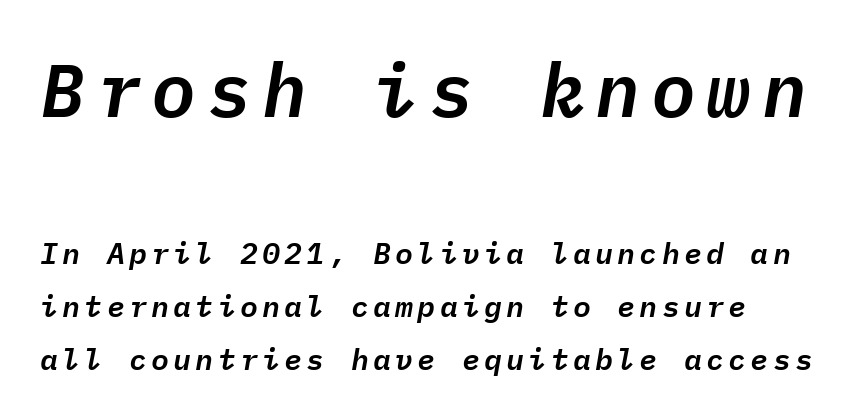
{"italic": "yes", "lean": "right", "slant_degrees": 9, "width": "normal", "stroke_contrast": "low", "x_height": "medium", "monospaced": "yes", "underline": "no", "line_spacing_ratio": 1.77, "larger_block": "first", "size_ratio": 2.5, "glyph_px": 75}
